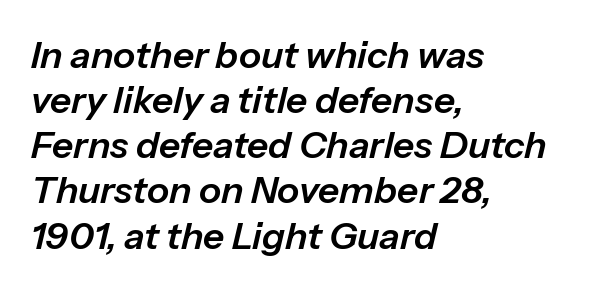
Q: Is the text italic (slanted)? A: Yes, it leans right by about 13 degrees.
Q: Is the text underlined? A: No.
Q: How is the paragraph aligned? A: Left-aligned.
Q: Is the spacing between letters normal or unusually wide? A: Normal.
Q: Width (condensed, normal, or wide)? A: Normal.
Q: Stroke contrast? A: Low.
Q: x-height? A: Medium.
Q: Monospaced? A: No.
